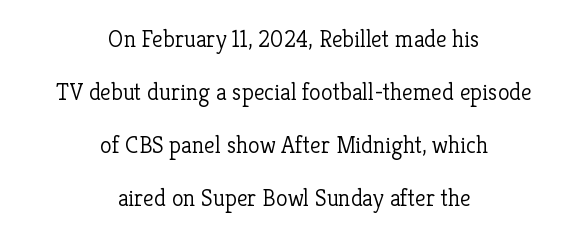
Q: Is the text bold? A: No.
Q: Is the text italic (slanted)? A: No, it is upright.
Q: Is the text underlined? A: No.
Q: How is the paragraph aligned? A: Centered.
Q: Is the spacing between letters normal or unusually wide? A: Normal.
Q: Is the spacing between lines tight, normal or loose? A: Loose.
